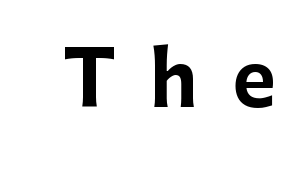
The image shows 75 px bold sans-serif type, upright; set unusually wide letter spacing (+0.45 em), not underlined; low stroke contrast and a medium x-height.
